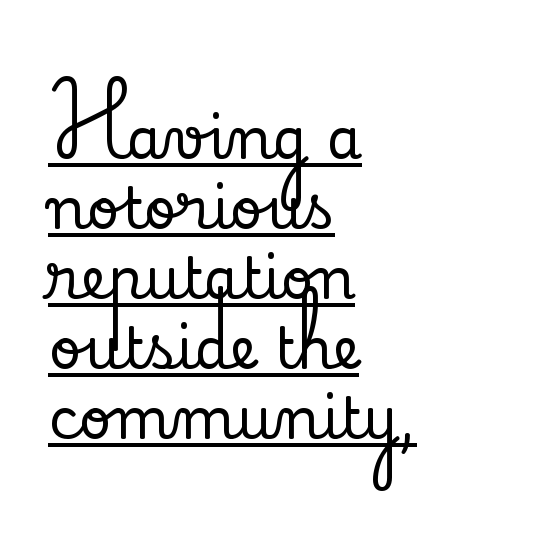
Q: Is the text italic (slanted)? A: No, it is upright.
Q: Is the typeface a serif or a sans-serif typeface? A: Serif.
Q: Is the text underlined? A: Yes.
Q: How is the paragraph aligned? A: Left-aligned.
Q: Is the spacing between letters normal or unusually wide? A: Normal.
Q: Width (condensed, normal, or wide)? A: Normal.
Q: Stroke contrast? A: Low.
Q: x-height? A: Small.
Q: Monospaced? A: No.
